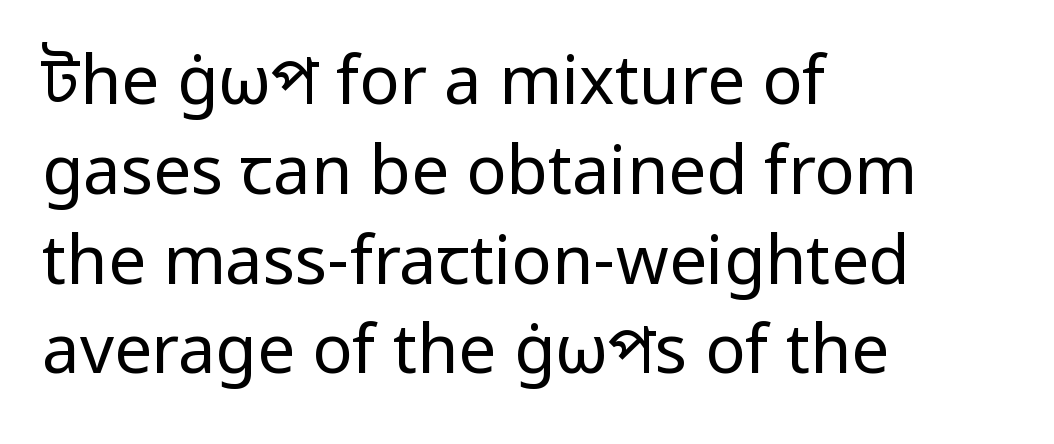
The image shows 67 px regular-weight sans-serif type, upright; set left-aligned, normal line spacing (1.34x), normal letter spacing, not underlined; low stroke contrast and a medium x-height.
